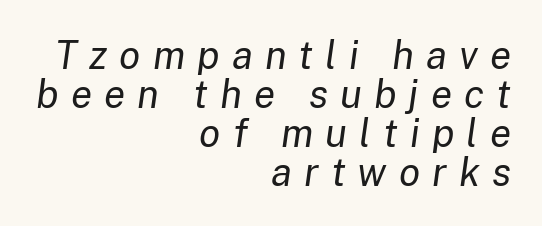
{"italic": "yes", "lean": "right", "slant_degrees": 8, "bold": "no", "weight": "regular", "width": "normal", "stroke_contrast": "low", "x_height": "medium", "monospaced": "no", "underline": "no", "align": "right", "line_spacing": "tight", "line_spacing_ratio": 1.0, "letter_spacing": "wide", "letter_spacing_em": 0.31, "glyph_px": 39}
